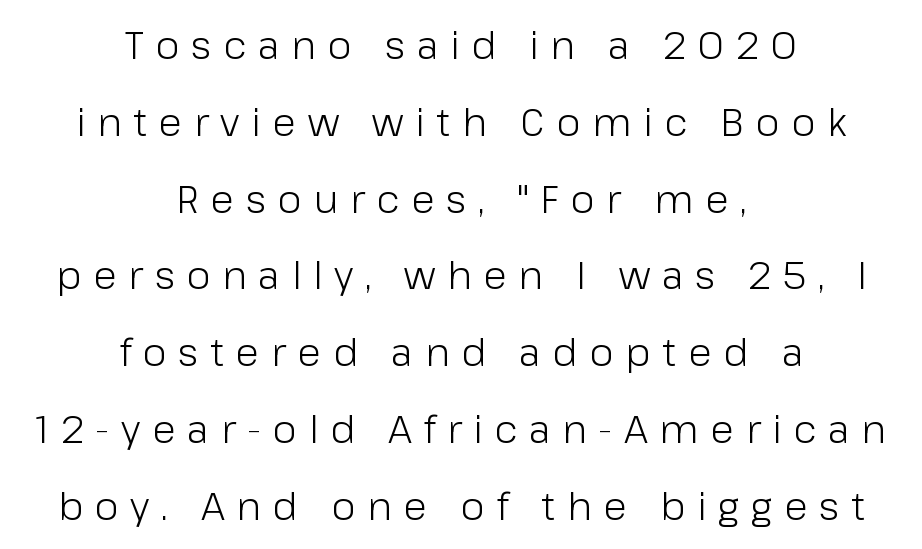
Do the letters lean? They stand straight. This sample has the flowing, uneven cadence of proportional lettering. Each letter's strokes conclude bluntly, with no projecting serifs. This rendering features lettering with no underline. Look at the tracking — it's clearly loosened, letters drifting apart. Short and long lines alike share a common midpoint.
